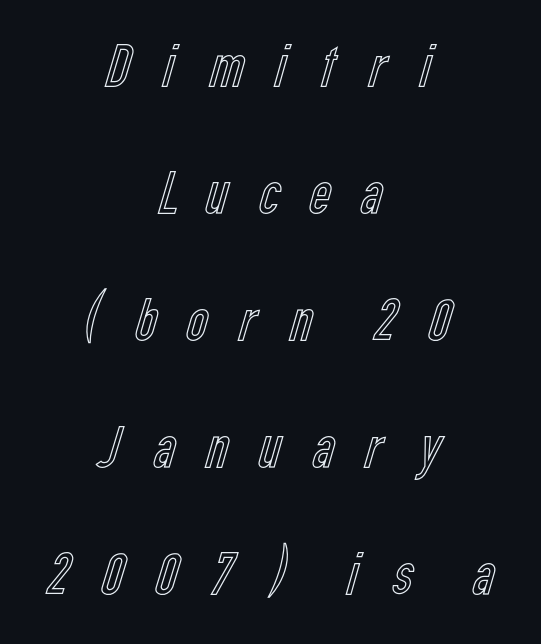
The image shows 62 px condensed type; set centered, loose line spacing (2.05x), unusually wide letter spacing (+0.38 em), not underlined; a medium x-height.
